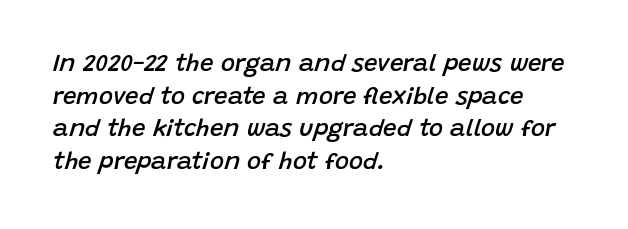
Q: Is the text bold? A: Semi-bold.
Q: Is the text italic (slanted)? A: Yes, it leans right by about 15 degrees.
Q: Is the text underlined? A: No.
Q: How is the paragraph aligned? A: Left-aligned.
Q: Is the spacing between letters normal or unusually wide? A: Normal.
Q: Is the spacing between lines tight, normal or loose? A: Normal.
